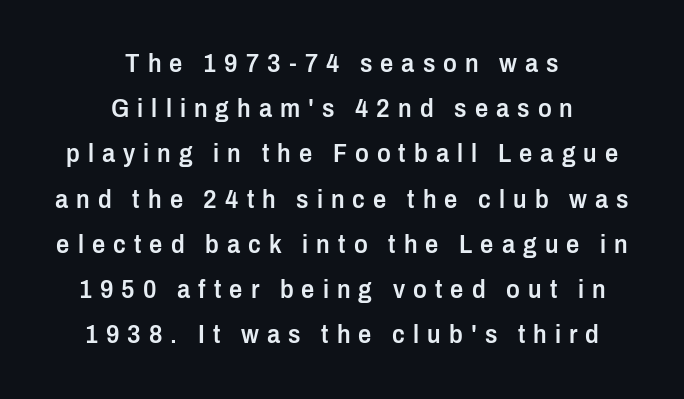
Every character sits straight up, as roman type does. This sample is center-justified, so both line endings float freely. The area under the type is left untouched. Loose tracking; the words dissolve into strings of separated letters.
